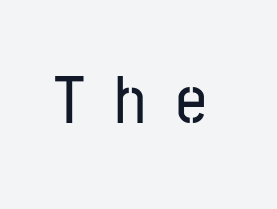
Q: Is the text italic (slanted)? A: No, it is upright.
Q: Is the typeface a serif or a sans-serif typeface? A: Sans-serif.
Q: Is the text underlined? A: No.
Q: Is the spacing between letters normal or unusually wide? A: Unusually wide.
Q: Width (condensed, normal, or wide)? A: Condensed.
Q: Stroke contrast? A: Low.
Q: x-height? A: Medium.
Q: Monospaced? A: No.
